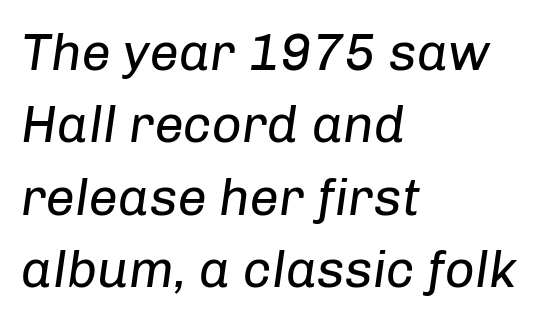
Q: Is the text bold? A: No.
Q: Is the text italic (slanted)? A: Yes, it leans right by about 8 degrees.
Q: Is the text underlined? A: No.
Q: How is the paragraph aligned? A: Left-aligned.
Q: Is the spacing between letters normal or unusually wide? A: Normal.
Q: Is the spacing between lines tight, normal or loose? A: Normal.
Q: Width (condensed, normal, or wide)? A: Normal.
Q: Stroke contrast? A: Low.
Q: x-height? A: Medium.
Q: Monospaced? A: No.
